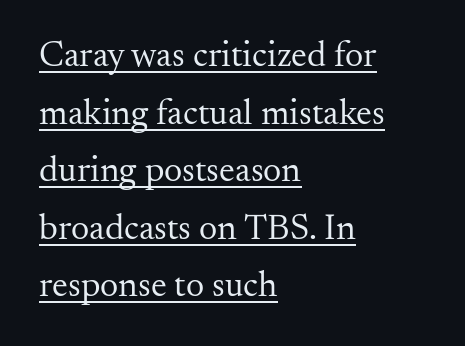
Q: Is the text bold? A: No.
Q: Is the text italic (slanted)? A: No, it is upright.
Q: Is the typeface a serif or a sans-serif typeface? A: Serif.
Q: Is the text underlined? A: Yes.
Q: How is the paragraph aligned? A: Left-aligned.
Q: Is the spacing between letters normal or unusually wide? A: Normal.
Q: Is the spacing between lines tight, normal or loose? A: Normal.
Q: Width (condensed, normal, or wide)? A: Normal.
Q: Stroke contrast? A: Medium.
Q: x-height? A: Small.
Q: Monospaced? A: No.
